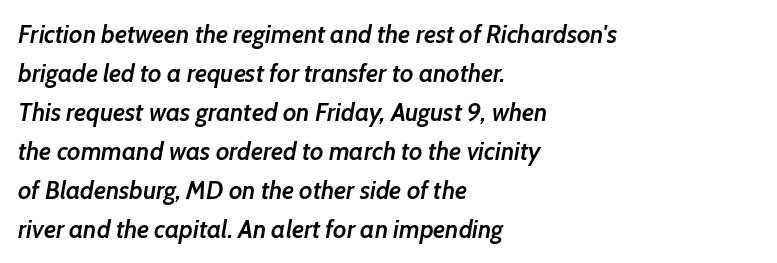
Rendered with sloped, italic letterforms. This rendering leaves character spacing at its baseline value. The string is rendered with underlining switched off. The block of text has a typical density, with ordinary space between rows. This rendering uses left alignment, leaving the right contour irregular. The face used here is a semibold: visibly heavier than regular, lighter than bold.
